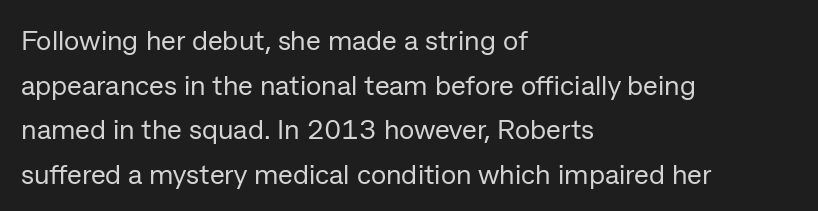
Reading down the column, the eye jumps a familiar distance to each next line. The setting favours the left margin, as ordinary paragraphs usually do. No italicization has been applied; the sample stays upright. Underlining? Definitely not there.
